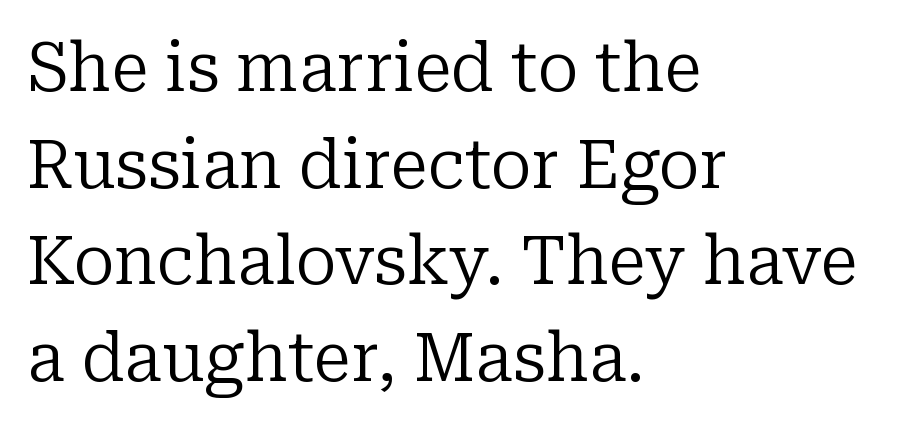
The image shows 68 px regular-weight serif type, upright; set left-aligned, normal line spacing (1.42x), normal letter spacing, not underlined; low stroke contrast and a medium x-height.
